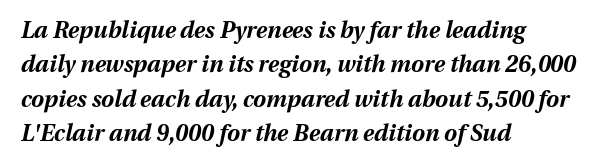
Q: Is the text bold? A: Yes.
Q: Is the text italic (slanted)? A: Yes, it leans right by about 13 degrees.
Q: Is the text underlined? A: No.
Q: How is the paragraph aligned? A: Left-aligned.
Q: Is the spacing between letters normal or unusually wide? A: Normal.
Q: Is the spacing between lines tight, normal or loose? A: Normal.
